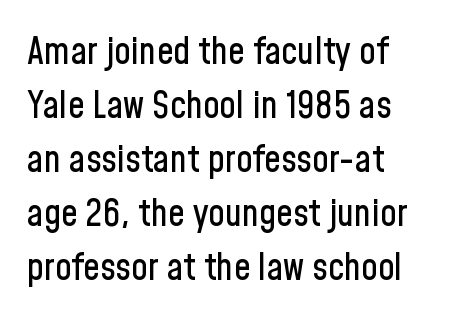
Q: Is the text italic (slanted)? A: No, it is upright.
Q: Is the typeface a serif or a sans-serif typeface? A: Sans-serif.
Q: Is the text underlined? A: No.
Q: How is the paragraph aligned? A: Left-aligned.
Q: Is the spacing between letters normal or unusually wide? A: Normal.
Q: Is the spacing between lines tight, normal or loose? A: Normal.
Q: Width (condensed, normal, or wide)? A: Condensed.
Q: Stroke contrast? A: Low.
Q: x-height? A: Medium.
Q: Monospaced? A: No.
